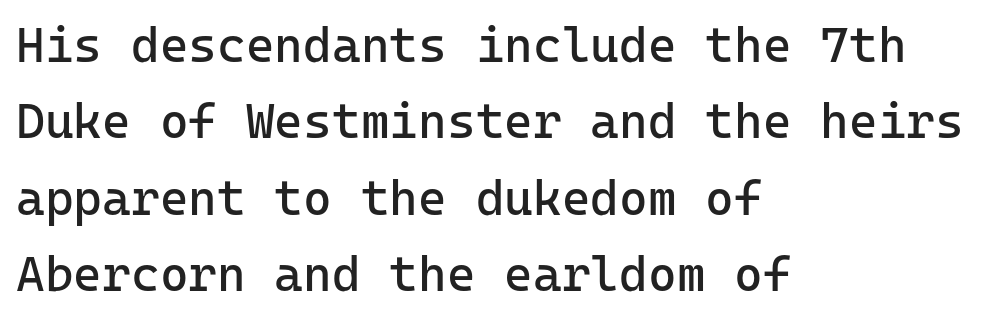
Weight: in the light-to-regular range. The axis of the letterforms is exactly vertical. The baseline area is clear. Compared with a centered layout, this one pins lines to the left instead. The face used here is rendered with its standard letterfit. Regular leading.
